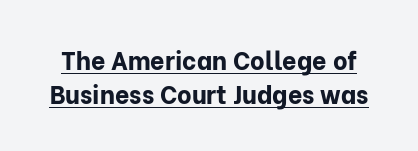
{"italic": "no", "bold": "yes", "underline": "yes", "line_spacing": "normal", "line_spacing_ratio": 1.36, "letter_spacing": "normal", "letter_spacing_em": 0.0, "glyph_px": 25}
